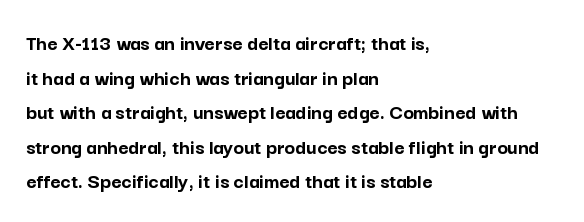
The image shows 22 px bold type, upright; set left-aligned, normal line spacing (1.57x), normal letter spacing, not underlined.
